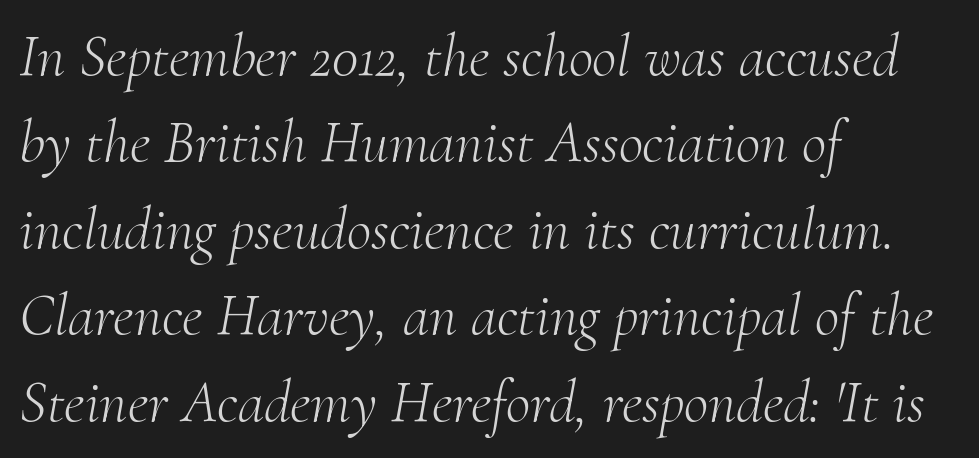
Q: Is the text bold? A: No.
Q: Is the text italic (slanted)? A: Yes, it leans right by about 10 degrees.
Q: Is the typeface a serif or a sans-serif typeface? A: Serif.
Q: Is the text underlined? A: No.
Q: How is the paragraph aligned? A: Left-aligned.
Q: Is the spacing between letters normal or unusually wide? A: Normal.
Q: Is the spacing between lines tight, normal or loose? A: Normal.
Q: Width (condensed, normal, or wide)? A: Normal.
Q: Stroke contrast? A: Medium.
Q: x-height? A: Small.
Q: Monospaced? A: No.
